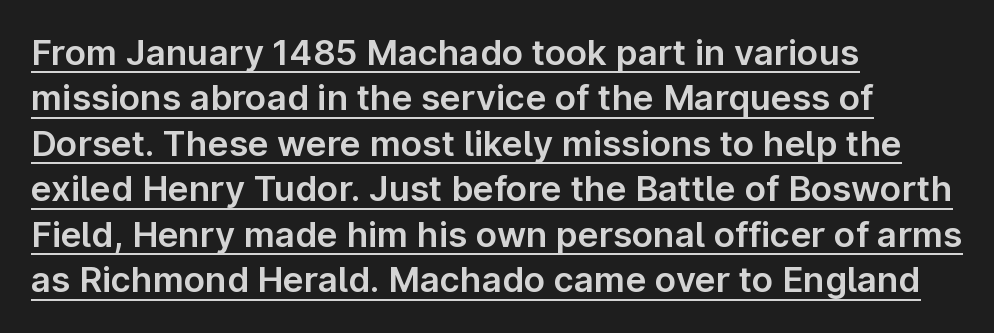
The image shows 35 px sans-serif type, upright; set left-aligned, normal line spacing (1.3x), normal letter spacing, underlined; low stroke contrast and a medium x-height.
